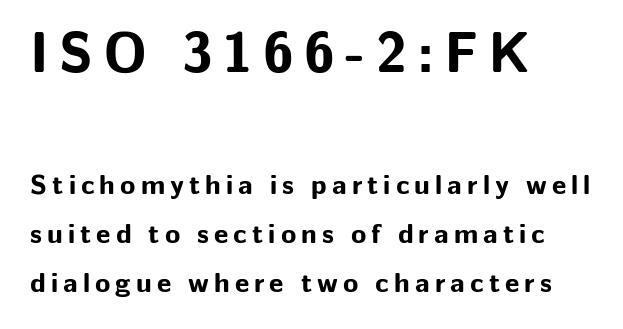
Varying glyph widths throughout — classic text-font behaviour. Descender tails drop into unmarked territory. Serif or sans? Sans — the stroke terminals are bare. Bold? Absolutely — the strokes are thick and heavy.
